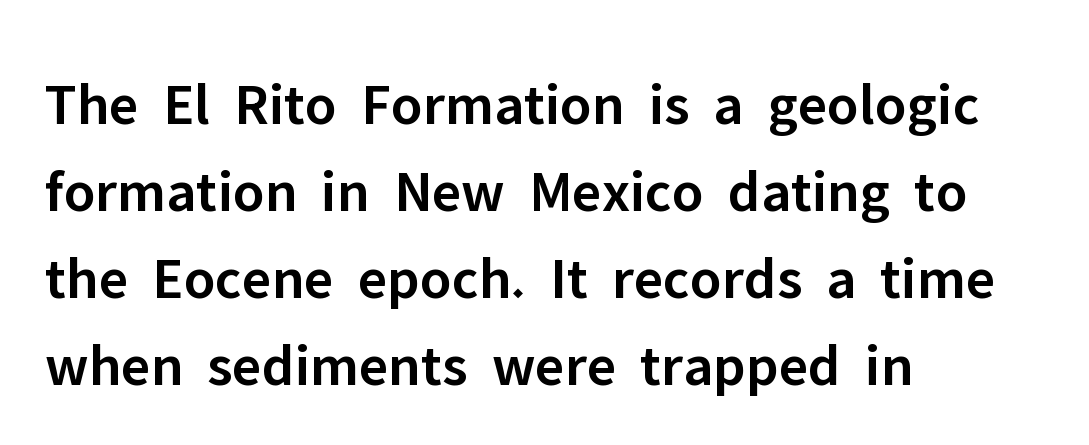
No extra tracking has been applied to these lines. Note: no serifs on the glyphs. These lines are rendered in a variable-pitch font. Every letter is mildly thick-stroked: semibold rather than bold. No word sits above an underline.
